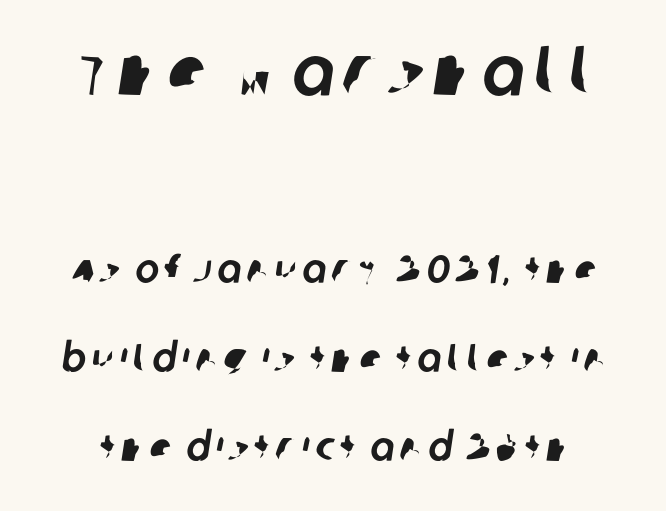
Q: Is the typeface a serif or a sans-serif typeface? A: Sans-serif.
Q: Is the text underlined? A: No.
Q: Is the spacing between lines tight, normal or loose? A: Loose.
Q: Which block of text is set in a larger size, the first (top) or the second (bottom)? A: The first (top) one.
Q: Width (condensed, normal, or wide)? A: Normal.
Q: Stroke contrast? A: Low.
Q: x-height? A: Large.
Q: Monospaced? A: No.
